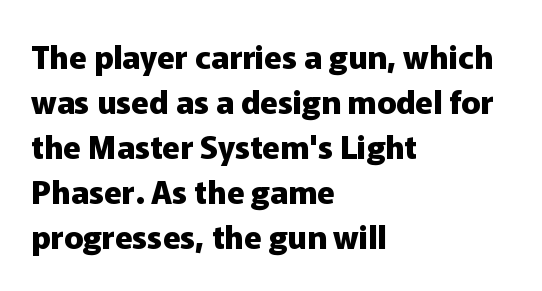
{"serif": "no", "italic": "no", "bold": "yes", "weight": "heavy", "width": "normal", "stroke_contrast": "low", "x_height": "medium", "monospaced": "no", "underline": "no", "align": "left", "line_spacing": "normal", "line_spacing_ratio": 1.41, "letter_spacing": "normal", "letter_spacing_em": 0.0, "glyph_px": 32}
